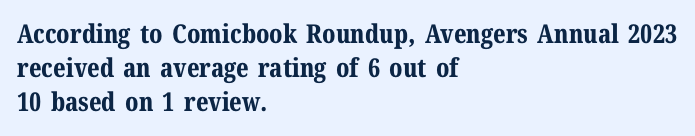
Notice how the stems are strictly vertical — no italics here. The passage shown is emphatically bold. Students, observe: this is what conventionally led text looks like. You could call the tracking neutral — neither tight nor loose. The ragged edge is on the right, which tells us the setting is flush left. Descenders are the only things crossing below the line.
